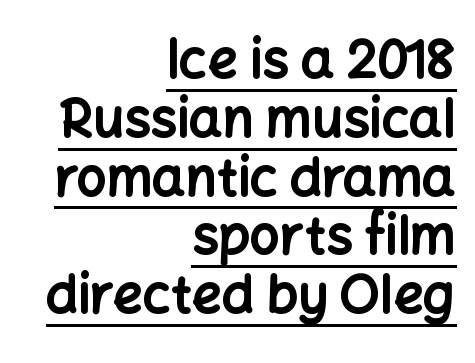
{"serif": "no", "italic": "no", "bold": "yes", "weight": "bold", "width": "normal", "stroke_contrast": "low", "x_height": "medium", "monospaced": "no", "underline": "yes", "align": "right", "line_spacing": "tight", "line_spacing_ratio": 1.11, "letter_spacing": "normal", "letter_spacing_em": 0.0, "glyph_px": 53}
